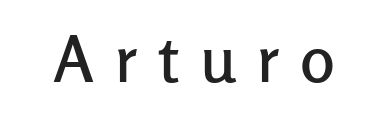
Q: Is the text italic (slanted)? A: No, it is upright.
Q: Is the typeface a serif or a sans-serif typeface? A: Sans-serif.
Q: Is the text underlined? A: No.
Q: Is the spacing between letters normal or unusually wide? A: Unusually wide.
Q: Width (condensed, normal, or wide)? A: Normal.
Q: Stroke contrast? A: Low.
Q: x-height? A: Medium.
Q: Monospaced? A: No.
